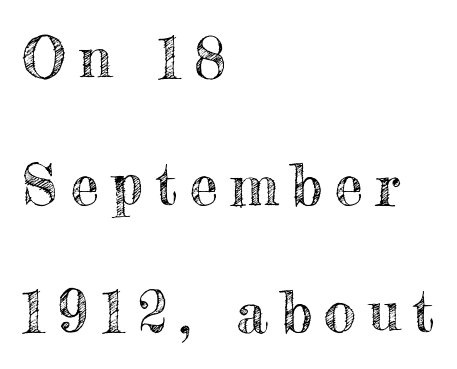
Q: Is the text italic (slanted)? A: No, it is upright.
Q: Is the text underlined? A: No.
Q: How is the paragraph aligned? A: Left-aligned.
Q: Is the spacing between letters normal or unusually wide? A: Unusually wide.
Q: Is the spacing between lines tight, normal or loose? A: Loose.
Q: Width (condensed, normal, or wide)? A: Normal.
Q: x-height? A: Small.
Q: Monospaced? A: No.
